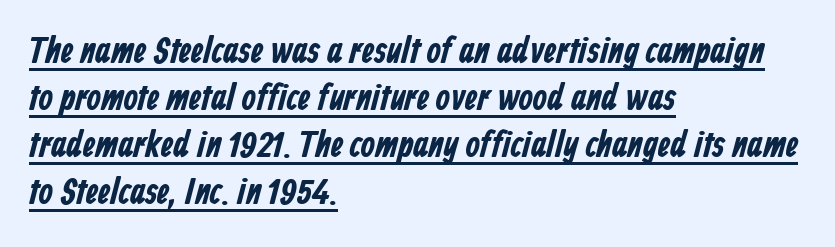
This sample has the flowing, uneven cadence of proportional lettering. What's the leading like? Ordinary, nothing unusual. You can tell from the bare stems that sans-serif type was used. Reading down the block, your eye returns to a fixed left position each line. The specimen includes a rule beneath the text block's lines. Nothing unusual about the tracking: characters are spaced as the font intends.
